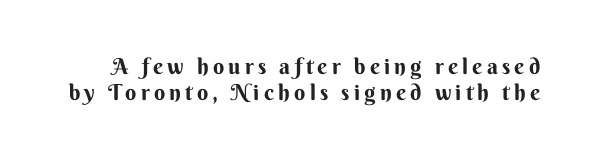
Q: Is the text bold? A: Yes.
Q: Is the text italic (slanted)? A: No, it is upright.
Q: Is the text underlined? A: No.
